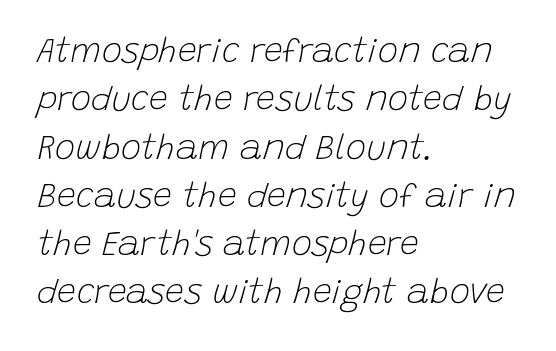
Q: Is the text bold? A: No.
Q: Is the text italic (slanted)? A: Yes, it leans right by about 15 degrees.
Q: Is the text underlined? A: No.
Q: How is the paragraph aligned? A: Left-aligned.
Q: Is the spacing between letters normal or unusually wide? A: Normal.
Q: Is the spacing between lines tight, normal or loose? A: Normal.
Q: Width (condensed, normal, or wide)? A: Normal.
Q: Stroke contrast? A: Low.
Q: x-height? A: Large.
Q: Monospaced? A: No.
